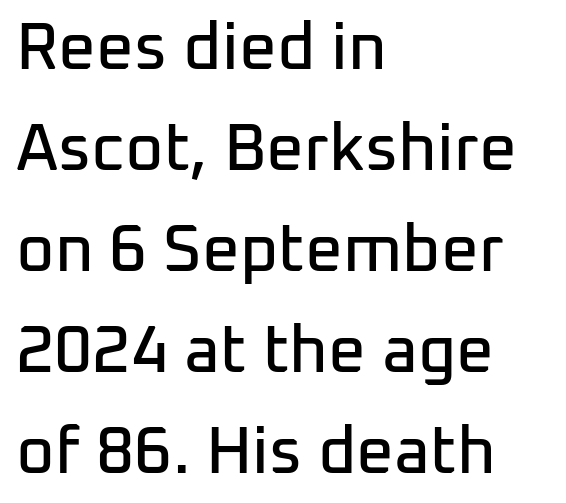
{"serif": "no", "italic": "no", "width": "normal", "stroke_contrast": "low", "x_height": "medium", "monospaced": "no", "underline": "no", "align": "left", "line_spacing": "normal", "line_spacing_ratio": 1.53, "letter_spacing": "normal", "letter_spacing_em": 0.0, "glyph_px": 66}
